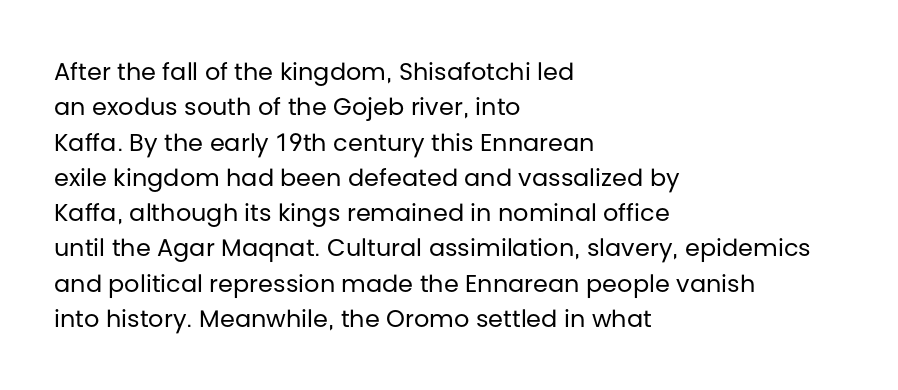
The image shows 24 px text type, upright; set left-aligned, normal line spacing (1.47x), normal letter spacing, not underlined.
